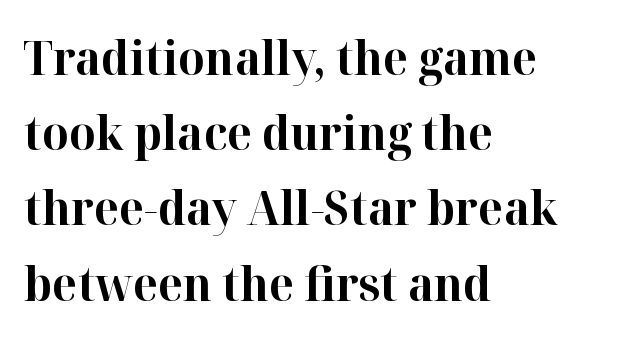
These lines are composed in type with serifs. This rendering features lettering with no underline. The passage shown is typed in a proportional face where columns would drift. The rag falls on the right side of this text block. The passage shown is emphatically bold.
